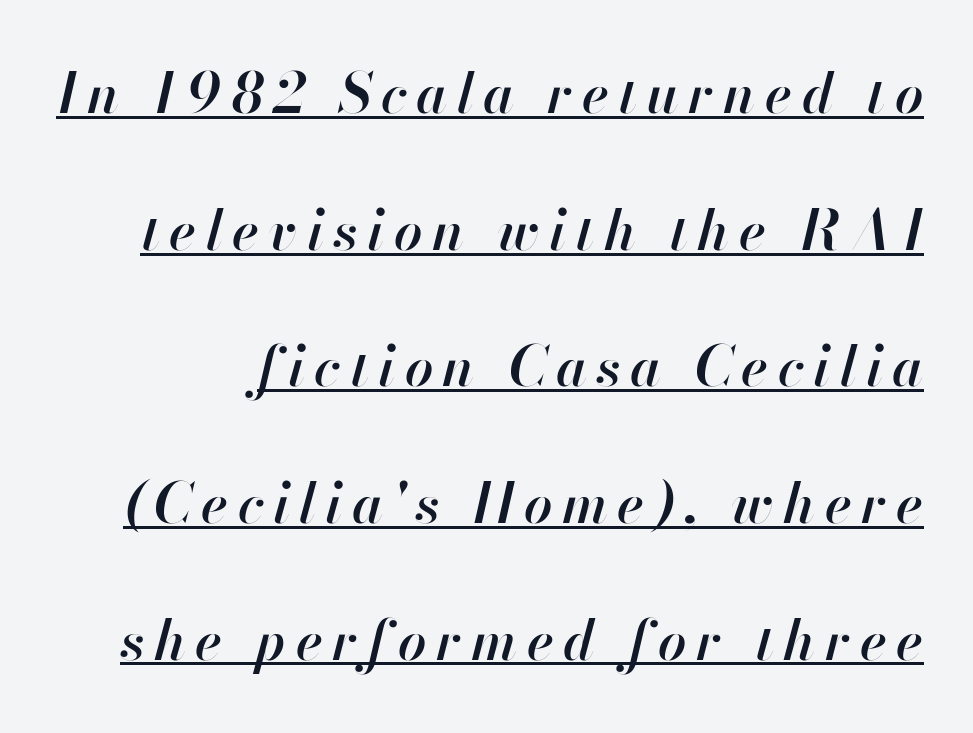
What's the leading like? Stretched, with rows far apart. Is the type bold? Partly — it's a semibold, heavier than regular but not fully bold. Here the designer chose a conventional face with non-uniform glyph widths. Yep, that's italic — everything's leaning. Descenders here cross a horizontal rule under the line.
